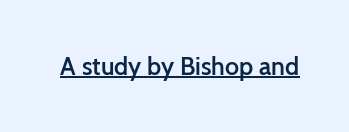
Q: Is the text bold? A: Semi-bold.
Q: Is the text italic (slanted)? A: No, it is upright.
Q: Is the text underlined? A: Yes.
Q: Is the spacing between letters normal or unusually wide? A: Normal.
